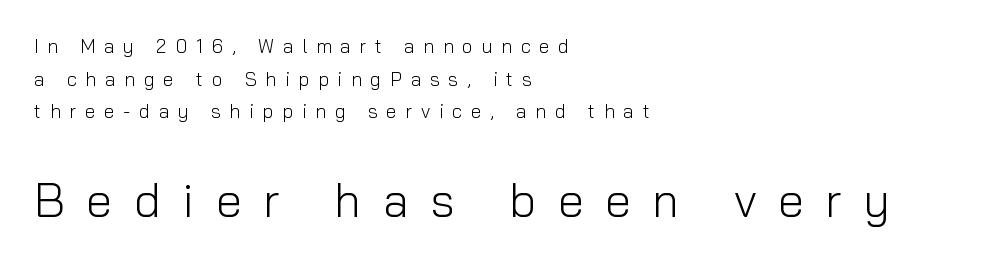
Type style note: lacks serifs. If you drew a line through each stem, it would be perfectly vertical. No letter is thick-stroked: the sample isn't bold. The passage is arranged the way most books set body copy — flush left. Here the second block reads like a headline and the first like body copy.
